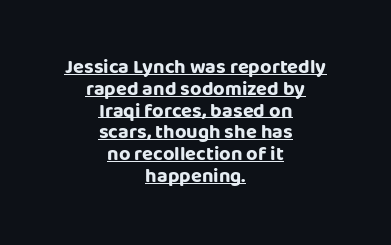
You can tell it's not italic because the verticals are truly vertical. Layout note: lines centered. Spacing between characters is what you'd get straight out of the box. Is the type bold? Yes — the strokes are clearly thick and heavy.
